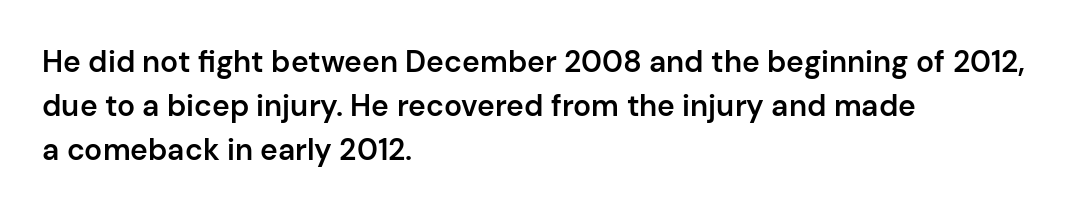
Q: Is the text bold? A: Semi-bold.
Q: Is the text italic (slanted)? A: No, it is upright.
Q: Is the typeface a serif or a sans-serif typeface? A: Sans-serif.
Q: Is the text underlined? A: No.
Q: How is the paragraph aligned? A: Left-aligned.
Q: Is the spacing between letters normal or unusually wide? A: Normal.
Q: Is the spacing between lines tight, normal or loose? A: Normal.
Q: Width (condensed, normal, or wide)? A: Normal.
Q: Stroke contrast? A: Low.
Q: x-height? A: Medium.
Q: Monospaced? A: No.
